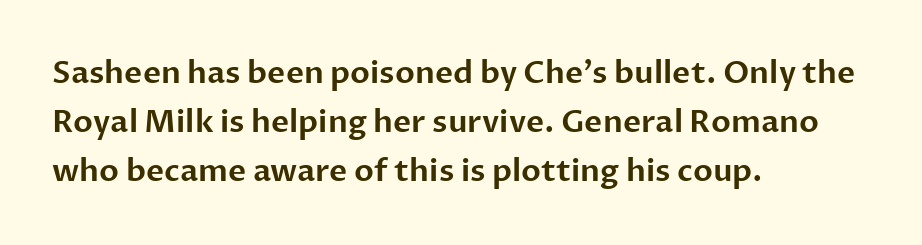
The image shows 31 px sans-serif type, upright; set left-aligned, normal line spacing (1.58x), normal letter spacing, not underlined; low stroke contrast and a medium x-height.
